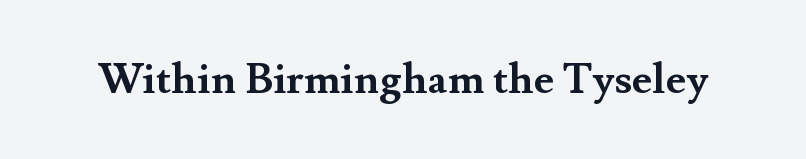
In terms of posture, this sample is upright. A typesetter would call this proportional, since set widths differ per character. These words are printed bold, with thick strokes throughout. A bare baseline throughout the passage. Typographically, this falls in the serif category.
